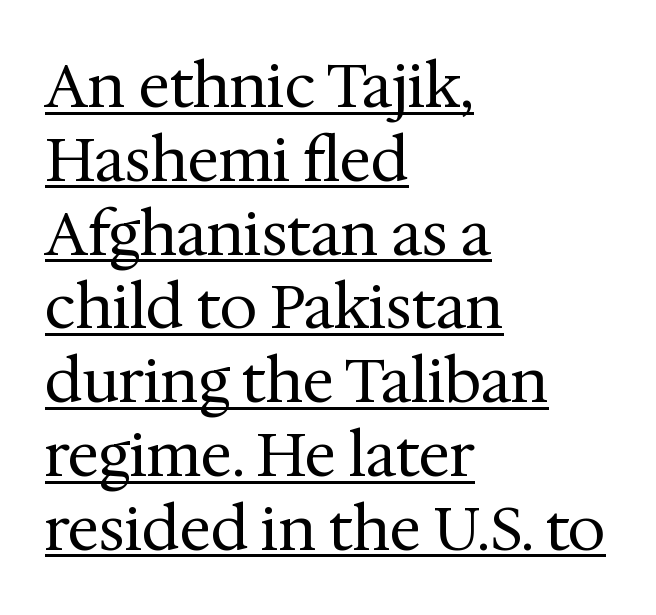
Casual observation: everything's shoved over to the left. In designer terms, the underline attribute is active on this setting. Stems and bowls with no extra thickness — not bold. Does the type have serifs? Yes, each stem ends in a small foot. The gaps between neighbouring characters are ordinary and unremarkable. Each letter keeps its own natural width here, so spacing adapts to shape.
